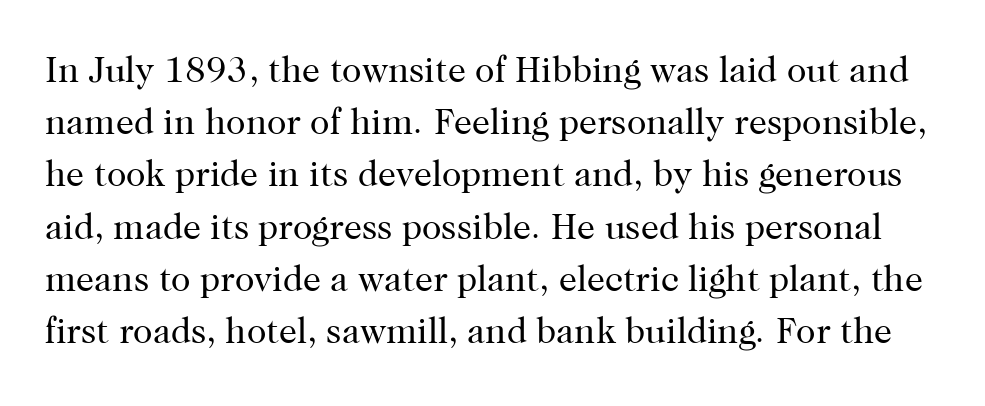
Q: Is the text bold? A: No.
Q: Is the text italic (slanted)? A: No, it is upright.
Q: Is the typeface a serif or a sans-serif typeface? A: Serif.
Q: Is the text underlined? A: No.
Q: Is the spacing between letters normal or unusually wide? A: Normal.
Q: Is the spacing between lines tight, normal or loose? A: Normal.
Q: Width (condensed, normal, or wide)? A: Normal.
Q: Stroke contrast? A: High.
Q: x-height? A: Medium.
Q: Monospaced? A: No.
